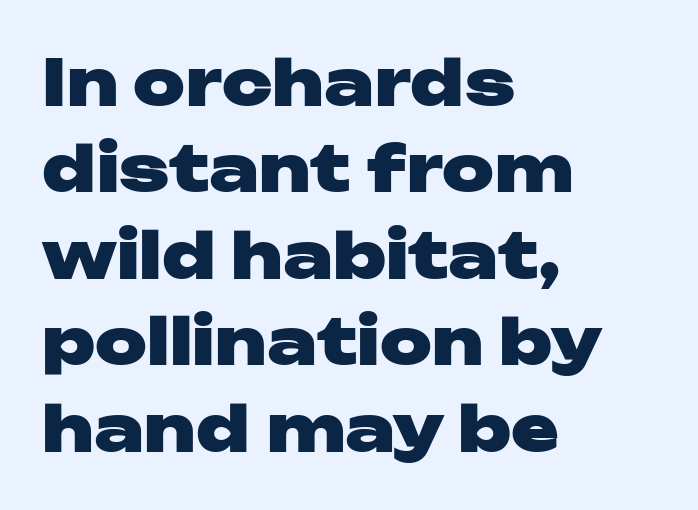
The tracking reads as untouched default to a designer's eye. Leading matches the norm, producing a regular column. Is the block centered? No — it sits flush against the left margin. Stroke terminals: plain, sans-serif. Is there any slant? The stems are plumb. The passage shown is typed in a proportional face where columns would drift.
